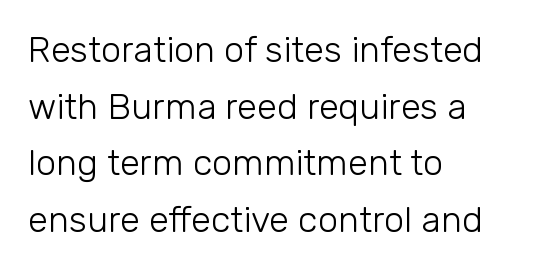
Tracking value appears to be zero — textbook default spacing. The passage shown is typed in a proportional face where columns would drift. The rag falls on the right side of this text block. Typographically, this falls in the sans-serif category.
